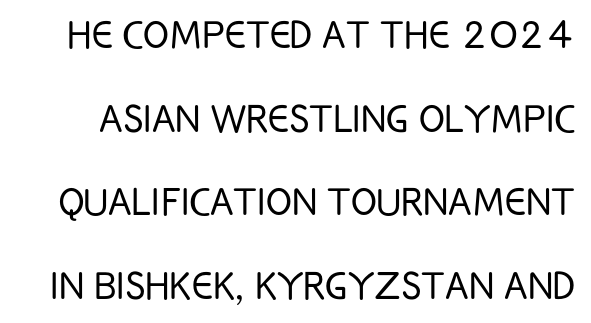
Nope, not italic — everything's standing straight. A clean baseline with only descenders dipping below it. The rendering uses natural spacing where letterforms have individual widths. Typographically, this falls in the sans-serif category. Characters follow at the spacing the type designer built in. The strokes carry an ordinary text weight at most.
